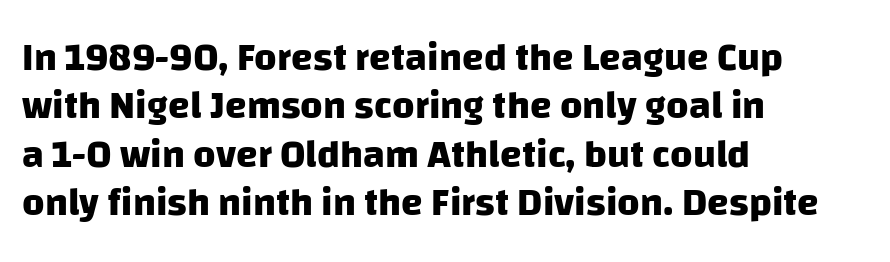
The image shows 39 px heavy sans-serif type; set left-aligned, line spacing 1.24x, normal letter spacing, not underlined; low stroke contrast and a large x-height.
